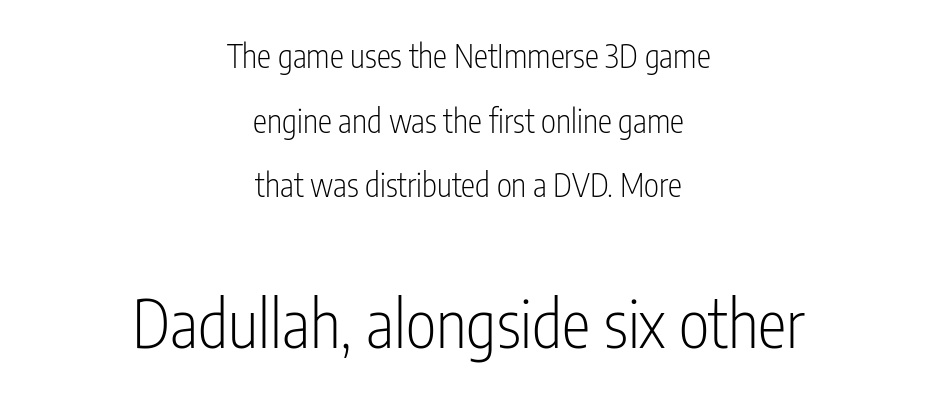
{"serif": "no", "italic": "no", "bold": "no", "weight": "light", "width": "condensed", "stroke_contrast": "low", "x_height": "medium", "monospaced": "no", "underline": "no", "align": "center", "line_spacing": "loose", "line_spacing_ratio": 2.02, "letter_spacing": "normal", "letter_spacing_em": 0.0, "larger_block": "second", "size_ratio": 2.03, "glyph_px": 65}
